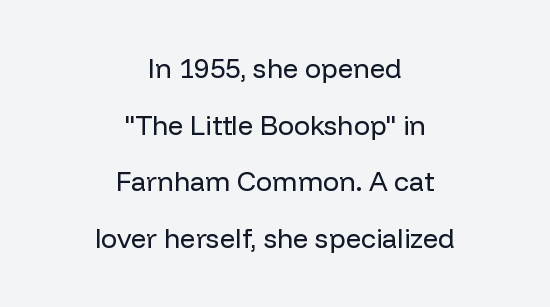
The image shows 27 px text type, upright; set centered, loose line spacing (2.1x), normal letter spacing, not underlined.
